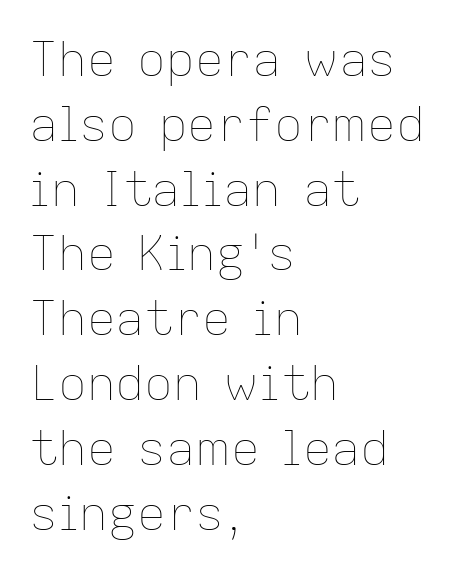
Q: Is the text bold? A: No.
Q: Is the text italic (slanted)? A: No, it is upright.
Q: Is the text underlined? A: No.
Q: How is the paragraph aligned? A: Left-aligned.
Q: Is the spacing between letters normal or unusually wide? A: Normal.
Q: Is the spacing between lines tight, normal or loose? A: Normal.
Q: Width (condensed, normal, or wide)? A: Normal.
Q: Stroke contrast? A: Low.
Q: x-height? A: Medium.
Q: Monospaced? A: No.
